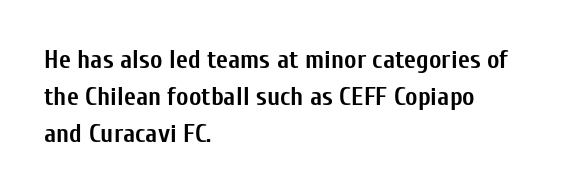
{"italic": "no", "bold": "yes", "underline": "no", "align": "left", "line_spacing": "normal", "line_spacing_ratio": 1.42, "letter_spacing": "normal", "letter_spacing_em": 0.0, "glyph_px": 26}
